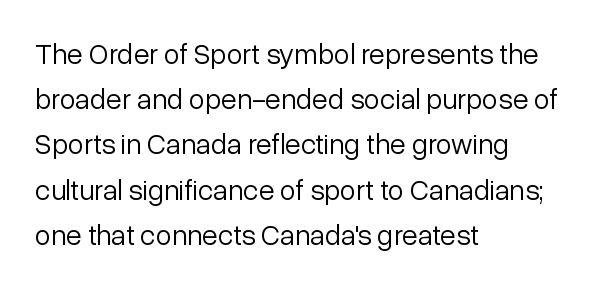
If you measured baseline to baseline, you'd find a middling distance. Looks like regular typesetting: each glyph gets only the width it needs. The foot of each line stays bare and open. A roman cut, with each character standing at attention. Typeset ragged right — the left edge is the straight one. No chunkiness to these letters — they're not bold.
